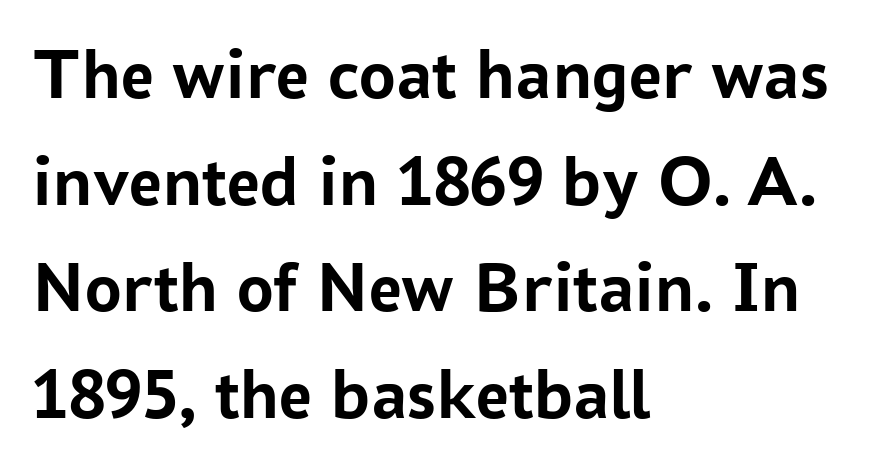
Q: Is the text bold? A: Yes.
Q: Is the text italic (slanted)? A: No, it is upright.
Q: Is the typeface a serif or a sans-serif typeface? A: Sans-serif.
Q: Is the text underlined? A: No.
Q: How is the paragraph aligned? A: Left-aligned.
Q: Is the spacing between letters normal or unusually wide? A: Normal.
Q: Is the spacing between lines tight, normal or loose? A: Normal.
Q: Width (condensed, normal, or wide)? A: Normal.
Q: Stroke contrast? A: Low.
Q: x-height? A: Medium.
Q: Monospaced? A: No.
